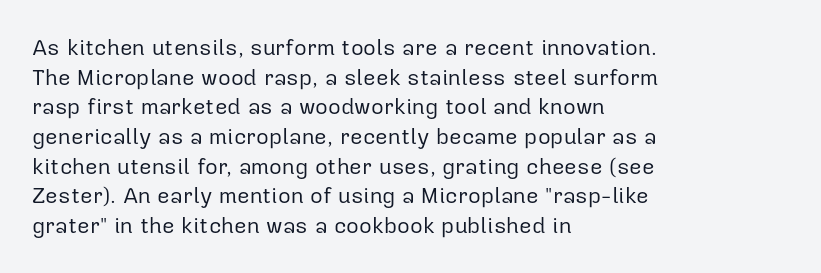
The image shows 22 px text type, upright; set left-aligned, normal line spacing (1.35x), normal letter spacing, not underlined.
